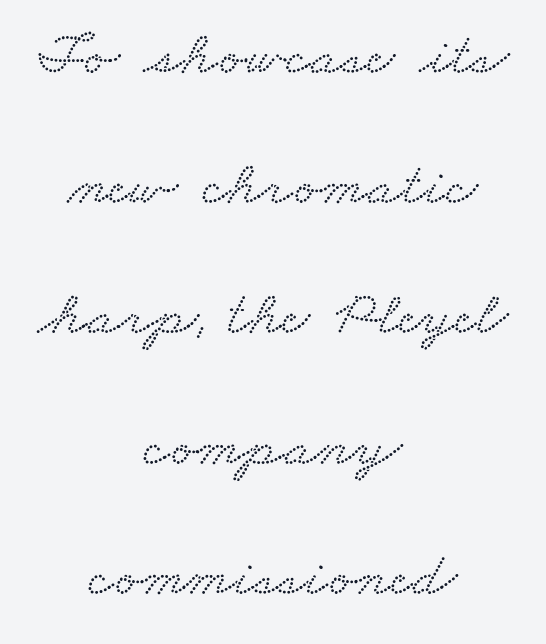
{"serif": "yes", "width": "wide", "stroke_contrast": "low", "x_height": "small", "monospaced": "no", "underline": "no", "align": "center", "line_spacing": "loose", "line_spacing_ratio": 2.1, "letter_spacing": "normal", "letter_spacing_em": 0.0, "glyph_px": 62}
